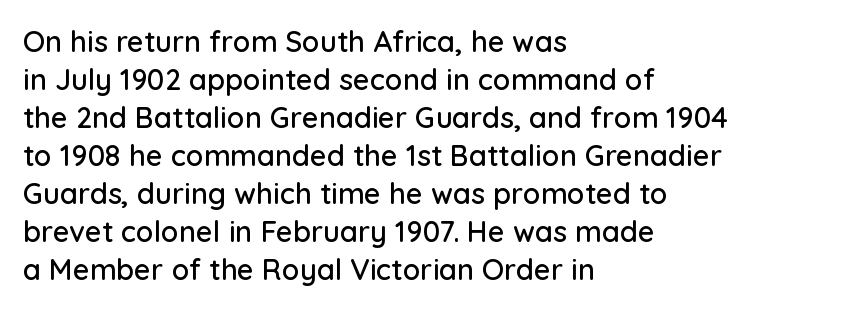
Q: Is the text italic (slanted)? A: No, it is upright.
Q: Is the typeface a serif or a sans-serif typeface? A: Sans-serif.
Q: Is the text underlined? A: No.
Q: How is the paragraph aligned? A: Left-aligned.
Q: Is the spacing between letters normal or unusually wide? A: Normal.
Q: Is the spacing between lines tight, normal or loose? A: Normal.
Q: Width (condensed, normal, or wide)? A: Normal.
Q: Stroke contrast? A: Low.
Q: x-height? A: Medium.
Q: Monospaced? A: No.
